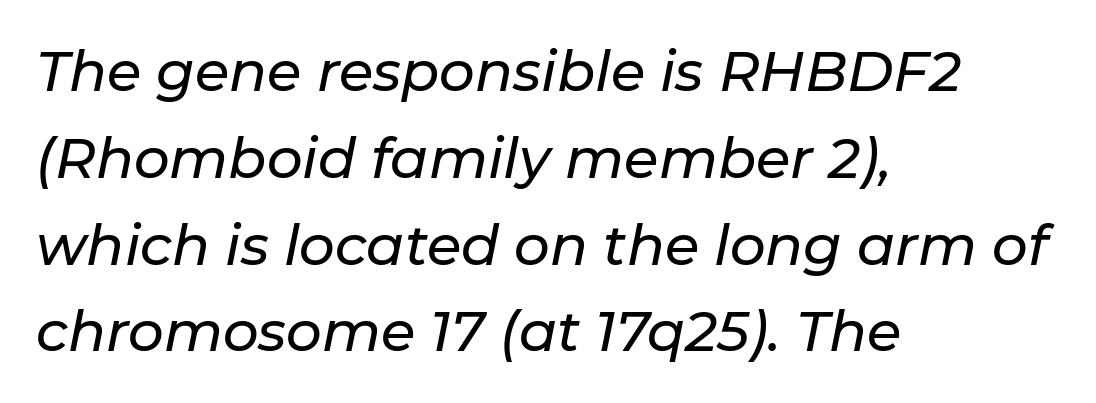
{"italic": "yes", "lean": "right", "slant_degrees": 11, "width": "normal", "stroke_contrast": "low", "x_height": "medium", "monospaced": "no", "underline": "no", "align": "left", "line_spacing": "normal", "line_spacing_ratio": 1.55, "letter_spacing": "normal", "letter_spacing_em": 0.0, "glyph_px": 56}
